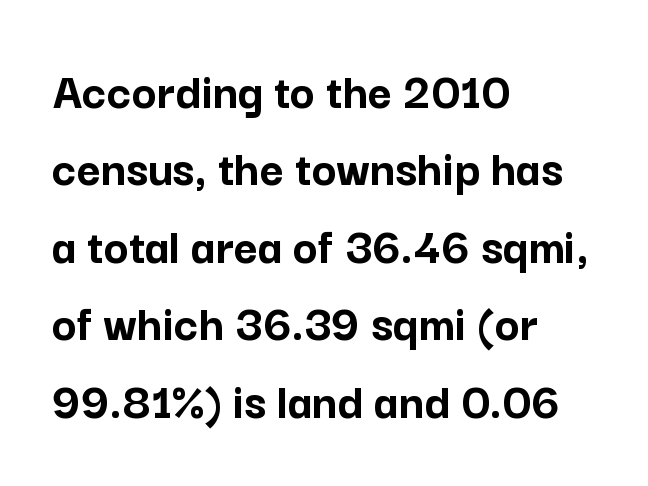
Note: no serifs on the glyphs. Think of a printed novel: that variable character pitch is what you see here. Pretty heavy lettering here — definitely bold. Underline: absent.
